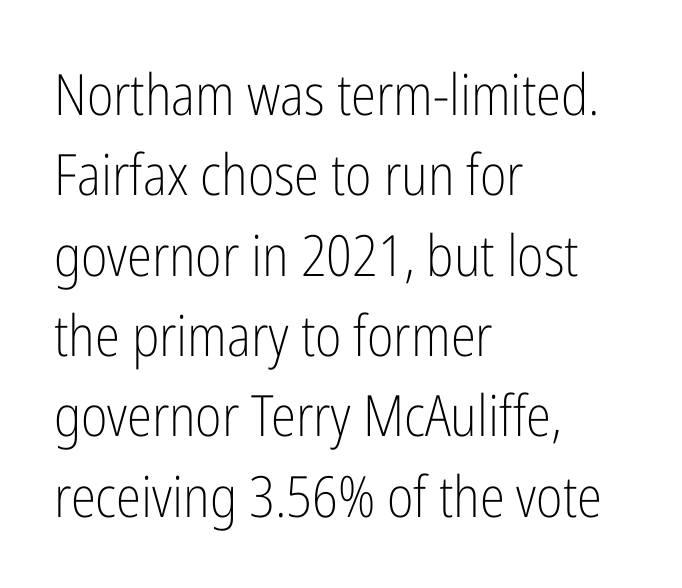
{"serif": "no", "italic": "no", "bold": "no", "weight": "light", "width": "condensed", "stroke_contrast": "low", "x_height": "medium", "monospaced": "no", "underline": "no", "align": "left", "line_spacing": "normal", "line_spacing_ratio": 1.41, "letter_spacing": "normal", "letter_spacing_em": 0.0, "glyph_px": 57}
